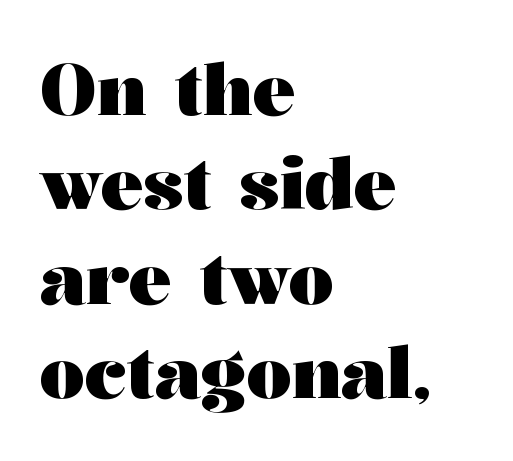
Think of a printed novel: that variable character pitch is what you see here. Examine the stroke ends and you'll spot serifs. Posture: upright roman. Teacher's note: observe the even left margin — that is flush-left alignment.
